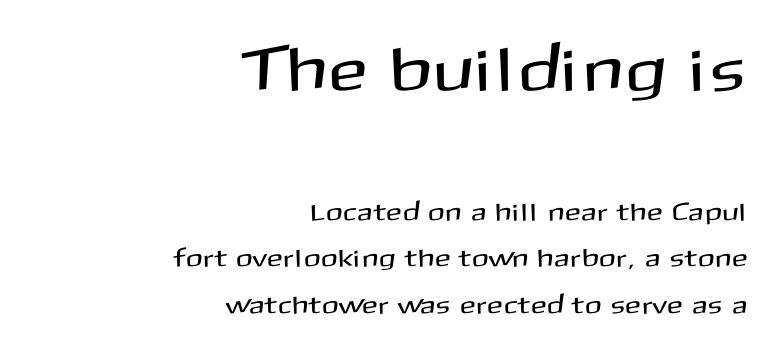
The image shows 62 px sans-serif type, upright; set right-aligned, line spacing 1.87x, not underlined; the first (top) block is 2.48x larger; medium stroke contrast and a medium x-height.
